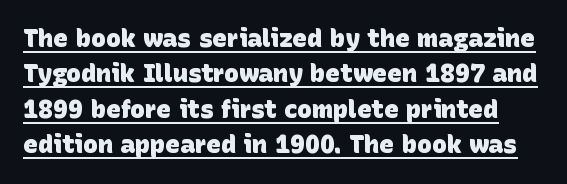
{"bold": "yes", "underline": "yes", "line_spacing": "normal", "line_spacing_ratio": 1.42, "letter_spacing": "normal", "letter_spacing_em": 0.0, "glyph_px": 25}
